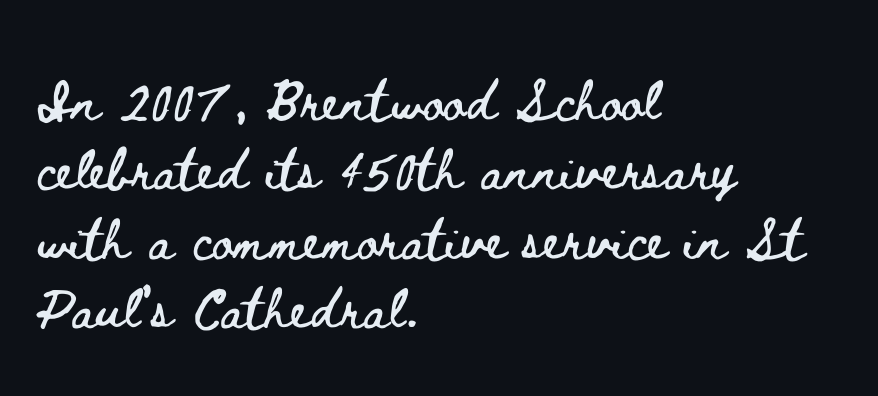
The paragraph shown leans on its left margin. The leading is moderate, giving the passage an even texture. Character widths vary here, with narrow letters taking less room than wide ones. The words here are not underlined.
